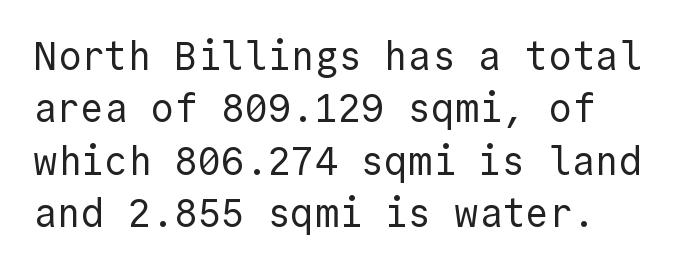
The strip under each line holds only bare page. There is no visible air inserted between adjacent glyphs. The glyphs in this specimen are sans serif. The designer left line spacing at the default. Note the uniform advance width — an 'i' takes as much space as an 'm'. Italic? Not at all — the glyphs are vertical.
